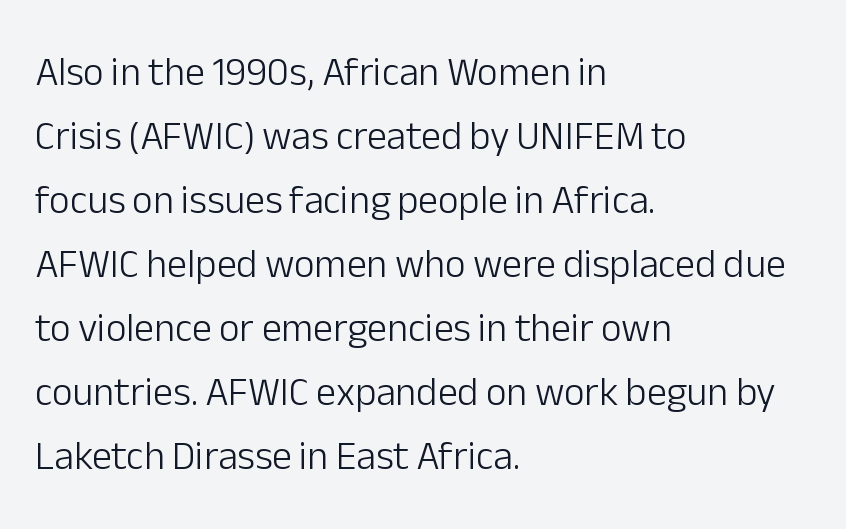
{"serif": "no", "italic": "no", "bold": "no", "weight": "light", "width": "normal", "stroke_contrast": "low", "x_height": "medium", "monospaced": "no", "underline": "no", "align": "left", "line_spacing": "normal", "line_spacing_ratio": 1.6, "letter_spacing": "normal", "letter_spacing_em": 0.0, "glyph_px": 40}
